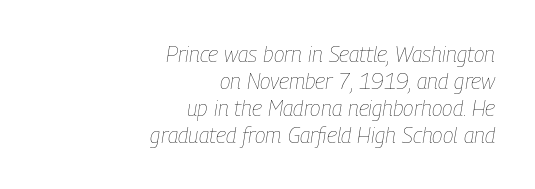
{"italic": "yes", "lean": "right", "slant_degrees": 9, "bold": "no", "underline": "no", "align": "right", "line_spacing_ratio": 1.23, "letter_spacing": "normal", "letter_spacing_em": 0.0, "glyph_px": 22}
